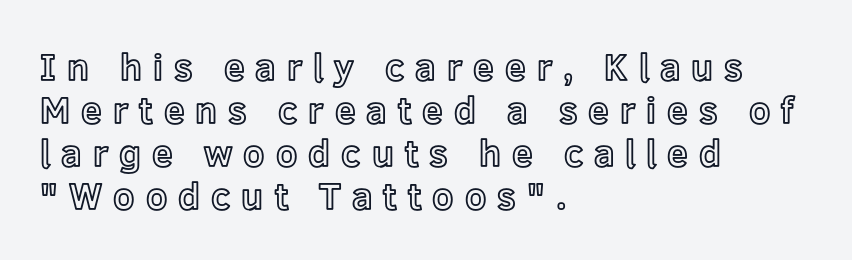
Q: Is the text italic (slanted)? A: No, it is upright.
Q: Is the text underlined? A: No.
Q: How is the paragraph aligned? A: Left-aligned.
Q: Is the spacing between letters normal or unusually wide? A: Unusually wide.
Q: Width (condensed, normal, or wide)? A: Normal.
Q: x-height? A: Medium.
Q: Monospaced? A: No.
